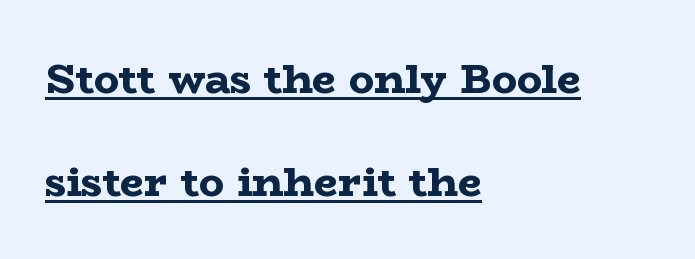
Q: Is the text bold? A: Yes.
Q: Is the text italic (slanted)? A: No, it is upright.
Q: Is the typeface a serif or a sans-serif typeface? A: Serif.
Q: Is the text underlined? A: Yes.
Q: How is the paragraph aligned? A: Left-aligned.
Q: Is the spacing between letters normal or unusually wide? A: Normal.
Q: Is the spacing between lines tight, normal or loose? A: Loose.
Q: Width (condensed, normal, or wide)? A: Wide.
Q: Stroke contrast? A: Low.
Q: x-height? A: Medium.
Q: Monospaced? A: No.
